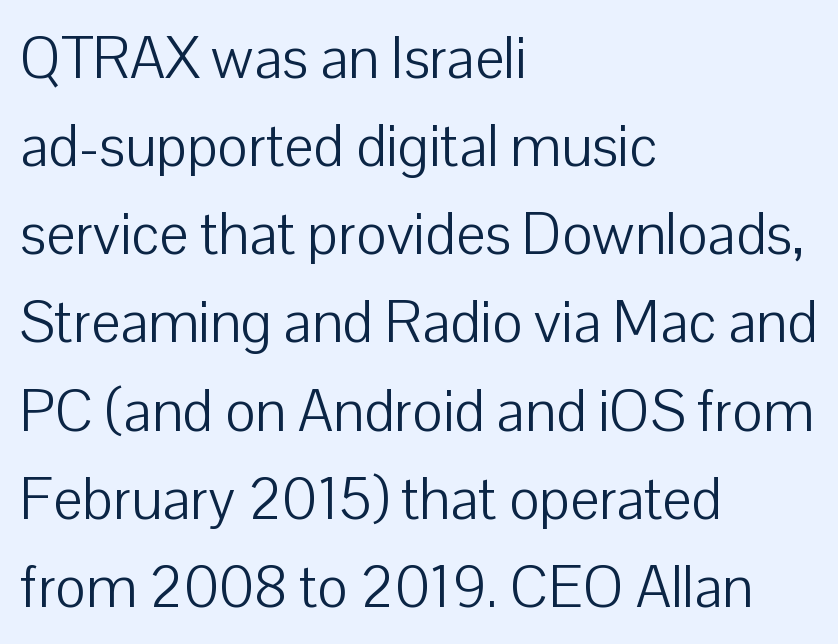
Q: Is the text bold? A: No.
Q: Is the text italic (slanted)? A: No, it is upright.
Q: Is the typeface a serif or a sans-serif typeface? A: Sans-serif.
Q: Is the text underlined? A: No.
Q: How is the paragraph aligned? A: Left-aligned.
Q: Is the spacing between letters normal or unusually wide? A: Normal.
Q: Is the spacing between lines tight, normal or loose? A: Normal.
Q: Width (condensed, normal, or wide)? A: Normal.
Q: Stroke contrast? A: Low.
Q: x-height? A: Medium.
Q: Monospaced? A: No.
